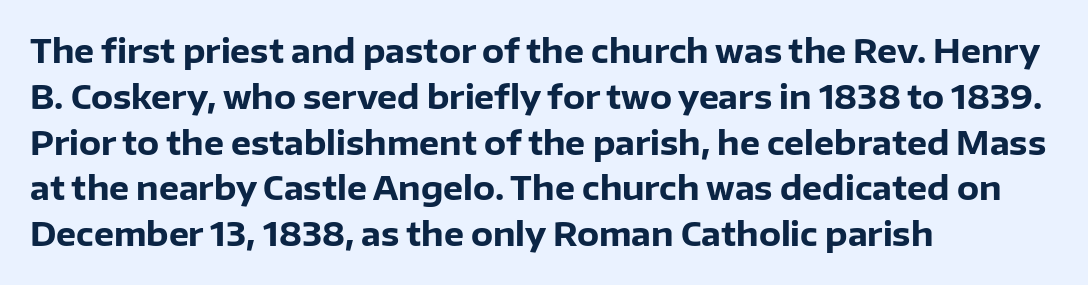
The image shows 32 px heavy sans-serif type, upright; set left-aligned, normal line spacing (1.43x), normal letter spacing, not underlined; low stroke contrast and a medium x-height.
